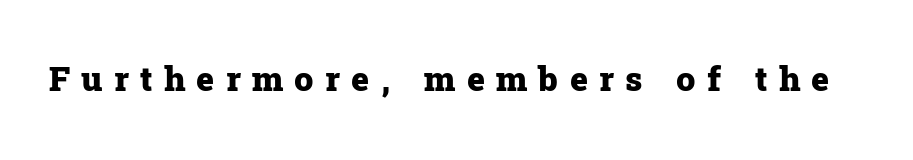
Q: Is the text bold? A: Yes.
Q: Is the text italic (slanted)? A: No, it is upright.
Q: Is the typeface a serif or a sans-serif typeface? A: Serif.
Q: Is the text underlined? A: No.
Q: Is the spacing between letters normal or unusually wide? A: Unusually wide.
Q: Width (condensed, normal, or wide)? A: Normal.
Q: Stroke contrast? A: Low.
Q: x-height? A: Medium.
Q: Monospaced? A: No.
